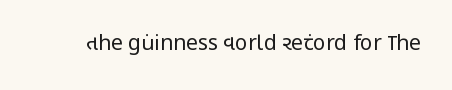
The passage shown is not underscored anywhere. The font's upright variant was chosen for this text. Stems here are at most as thick as an everyday book face. Observe the ordinary spacing: letters are neighbours, not strangers.
